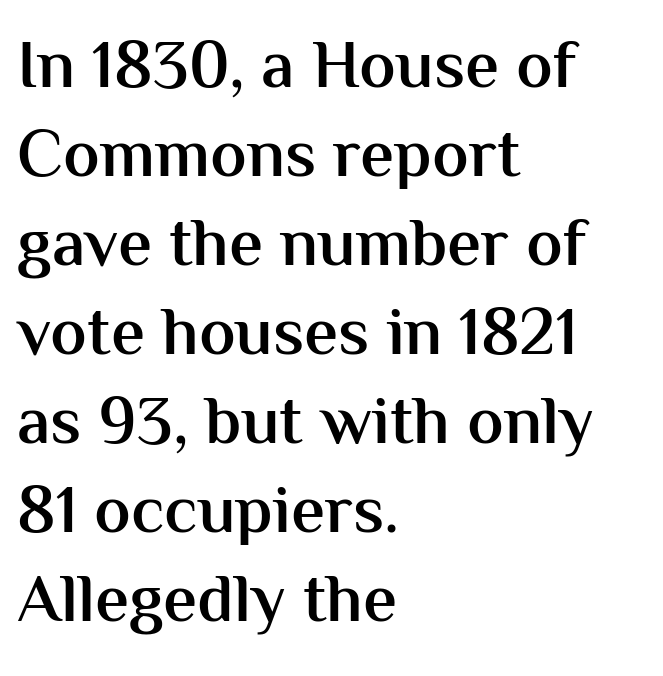
Has an underline been added? It has not. Caption: multi-line text, flush left, ragged right. This rendering leaves character spacing at its baseline value. Compared with an ordinary text face, these strokes are moderately heavier — a semibold. When letters stand straight like this, we call the style roman or upright. Horizontal bands of white between lines are of average thickness.
